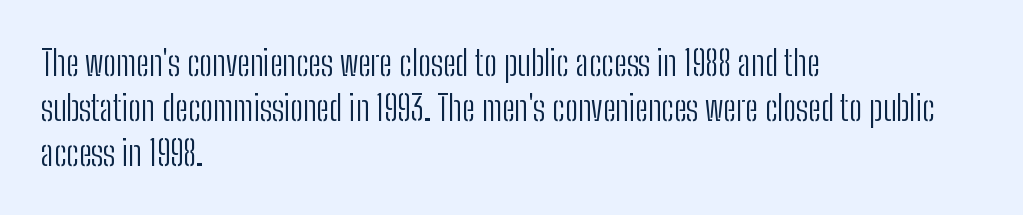
{"serif": "no", "italic": "no", "bold": "no", "weight": "light", "width": "condensed", "stroke_contrast": "low", "x_height": "medium", "monospaced": "no", "underline": "no", "align": "left", "line_spacing": "normal", "line_spacing_ratio": 1.28, "letter_spacing": "normal", "letter_spacing_em": 0.0, "glyph_px": 35}
